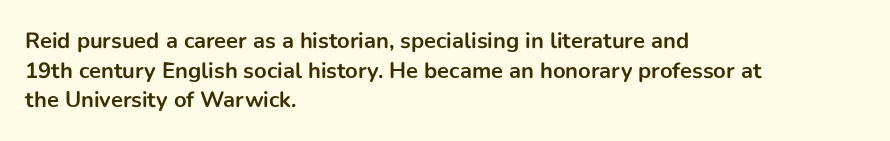
The image shows 22 px bold type, upright; set left-aligned, normal line spacing (1.35x), normal letter spacing, not underlined.
